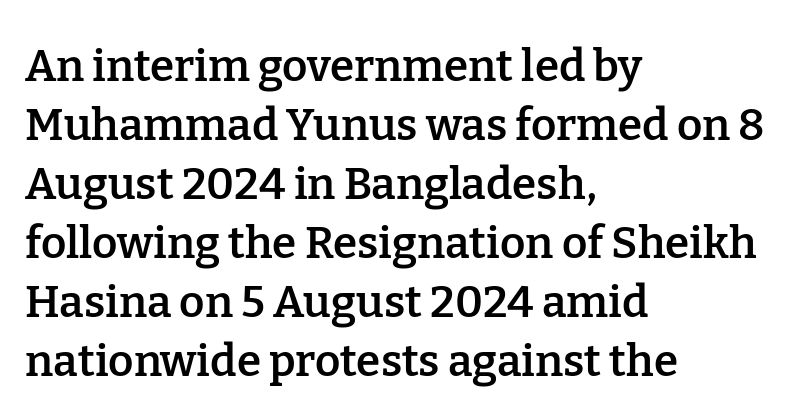
The image shows 44 px semibold serif type, upright; set left-aligned, normal line spacing (1.34x), normal letter spacing, not underlined; low stroke contrast and a medium x-height.
